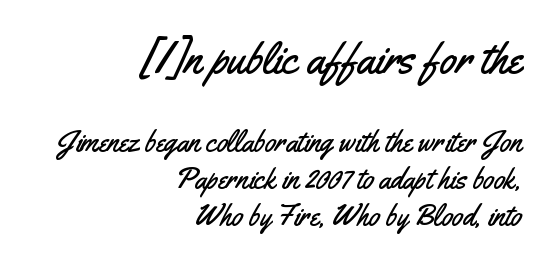
The image shows 44 px condensed sans-serif type; set right-aligned, normal line spacing (1.28x), normal letter spacing, not underlined; the first (top) block is 1.52x larger; medium stroke contrast and a small x-height.
